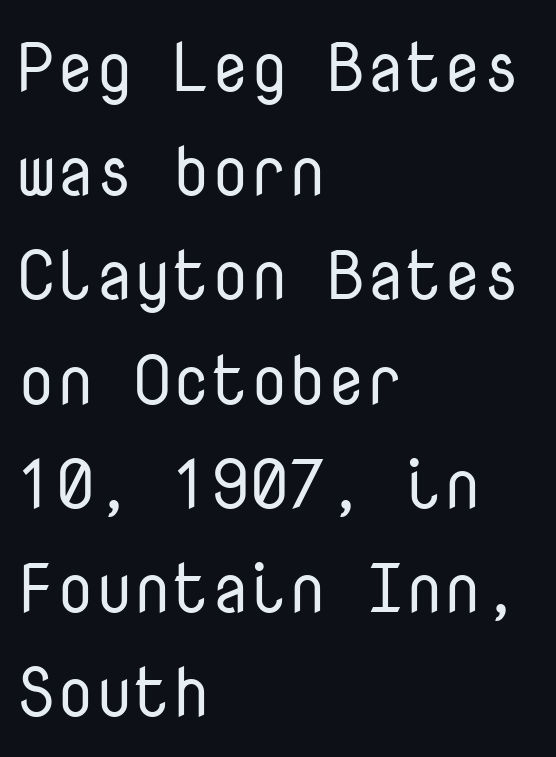
Looks like terminal output: every glyph gets an equal slot. Type without underlining. You can tell it's not italic because the verticals are truly vertical. No feet cap the strokes, marking this as sans-serif type. The text block is weighted toward the left margin, trailing off unevenly rightward. Heaviness? Minimal to ordinary, like unemphasized prose.
